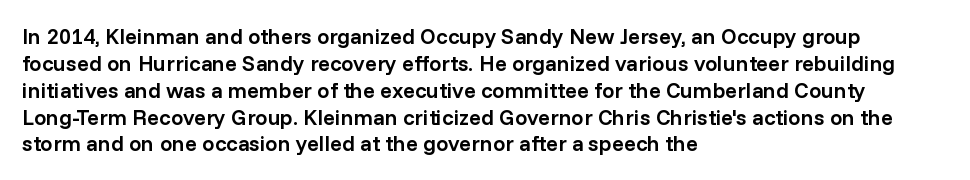
{"italic": "no", "bold": "semi", "underline": "no", "align": "left", "line_spacing_ratio": 1.22, "letter_spacing": "normal", "letter_spacing_em": 0.0, "glyph_px": 22}
